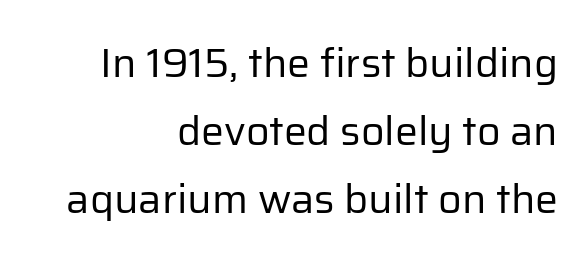
Q: Is the text bold? A: No.
Q: Is the text italic (slanted)? A: No, it is upright.
Q: Is the typeface a serif or a sans-serif typeface? A: Sans-serif.
Q: Is the text underlined? A: No.
Q: How is the paragraph aligned? A: Right-aligned.
Q: Is the spacing between letters normal or unusually wide? A: Normal.
Q: Is the spacing between lines tight, normal or loose? A: Normal.
Q: Width (condensed, normal, or wide)? A: Normal.
Q: Stroke contrast? A: Low.
Q: x-height? A: Medium.
Q: Monospaced? A: No.
